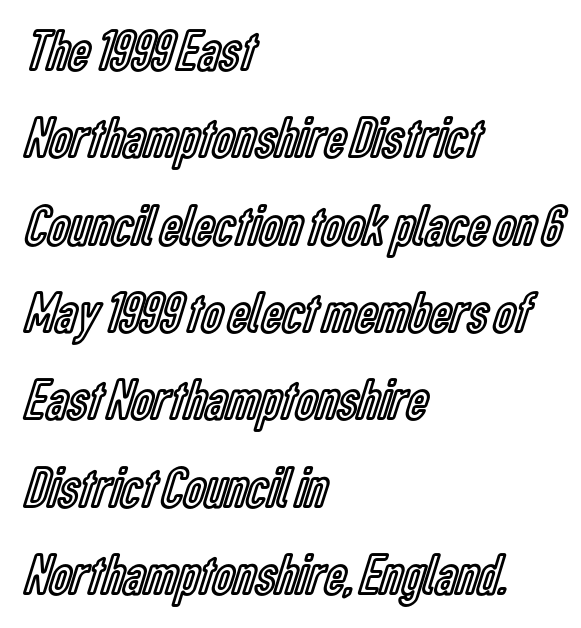
Proportional: the letters do not fall into vertical columns. Short note: letters normally spaced. Check under the words: just untouched page. What's the leading like? Ordinary, nothing unusual.
